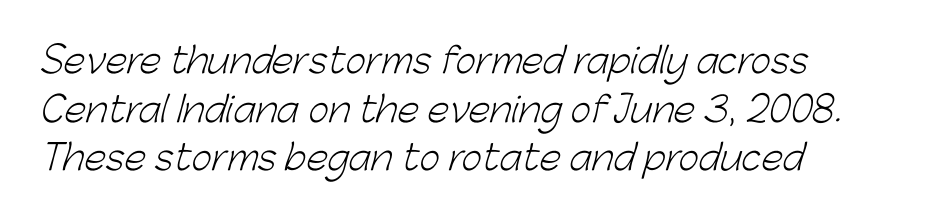
{"serif": "no", "bold": "no", "weight": "light", "width": "normal", "stroke_contrast": "low", "x_height": "medium", "monospaced": "no", "underline": "no", "align": "left", "line_spacing": "normal", "line_spacing_ratio": 1.39, "letter_spacing": "normal", "letter_spacing_em": 0.0, "glyph_px": 35}
